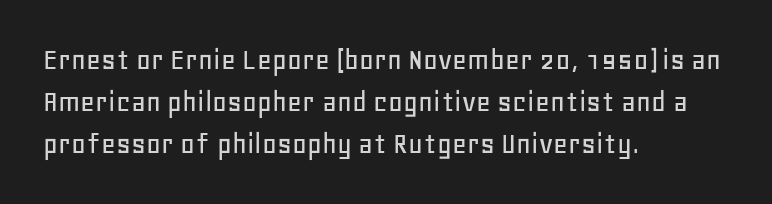
{"serif": "no", "italic": "no", "width": "normal", "stroke_contrast": "low", "x_height": "large", "monospaced": "no", "underline": "no", "align": "left", "line_spacing": "normal", "line_spacing_ratio": 1.31, "letter_spacing": "normal", "letter_spacing_em": 0.0, "glyph_px": 32}
